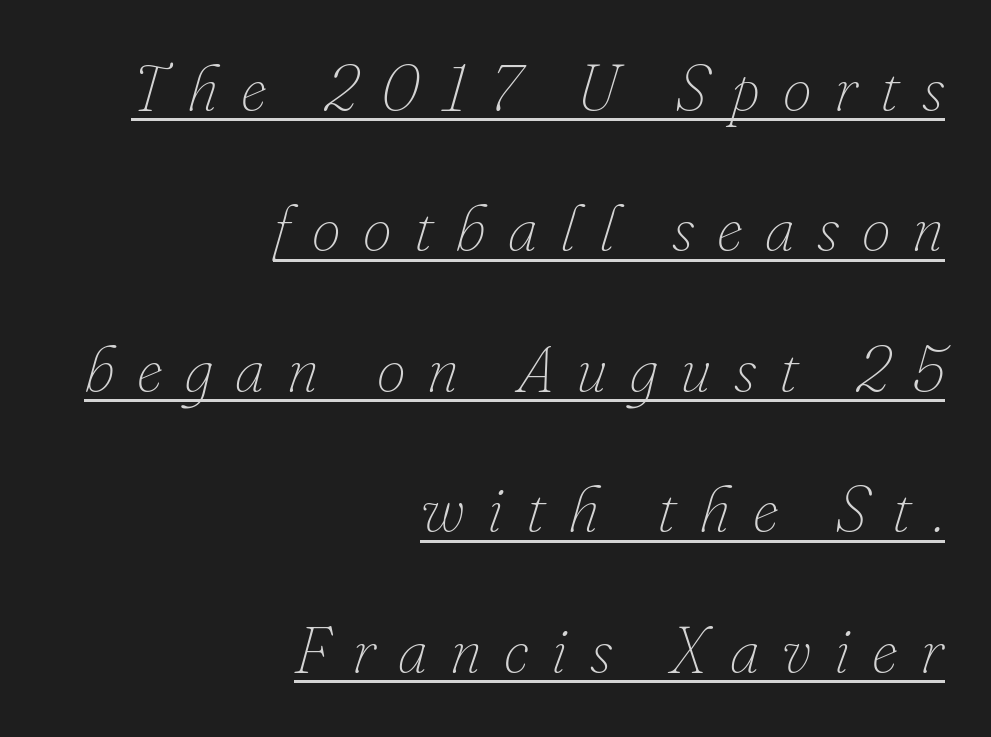
Alignment: flush right. The line-height multiplier appears high, well above default. The letters look calm and open, with moderate or lighter stems. In terms of posture, this sample is oblique. The letters advance in unequal steps, a hallmark of proportional type.
